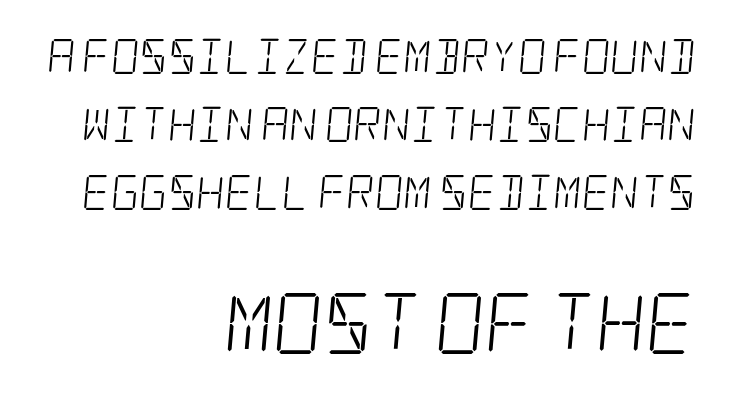
The image shows 61 px light, condensed serif type; set right-aligned, loose line spacing (1.95x), normal letter spacing, not underlined; the second (bottom) block is 1.74x larger; low stroke contrast and a large x-height.
